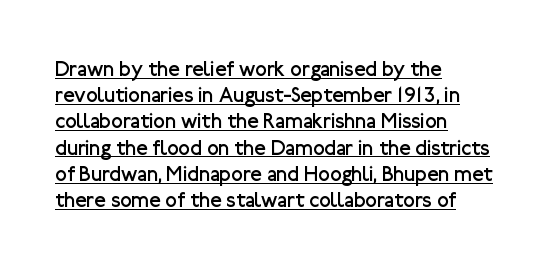
The image shows 21 px text type, upright; set left-aligned, normal line spacing (1.25x), normal letter spacing, underlined.
